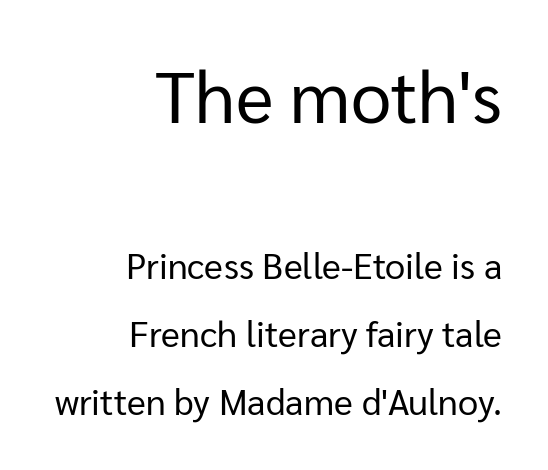
These lines were composed using upright roman letters. This layout puts the oversized block above and the modest block below. Regarding serifs, this sample does without them. There is no visible air inserted between adjacent glyphs. The passage shown is typed in a proportional face where columns would drift. A clean baseline with only descenders dipping below it.
